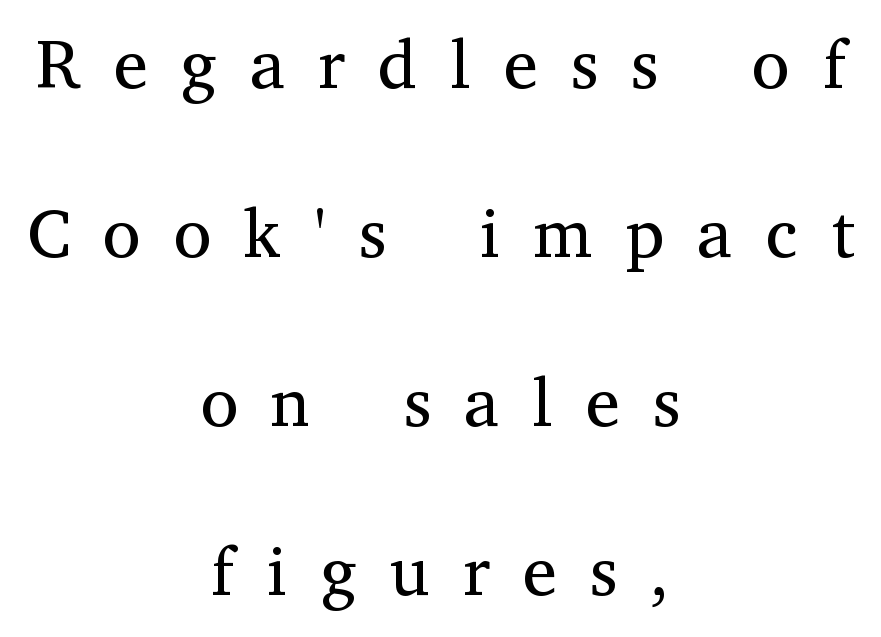
The image shows 69 px regular-weight serif type, upright; set centered, loose line spacing (2.45x), unusually wide letter spacing (+0.48 em), not underlined; medium stroke contrast and a medium x-height.
